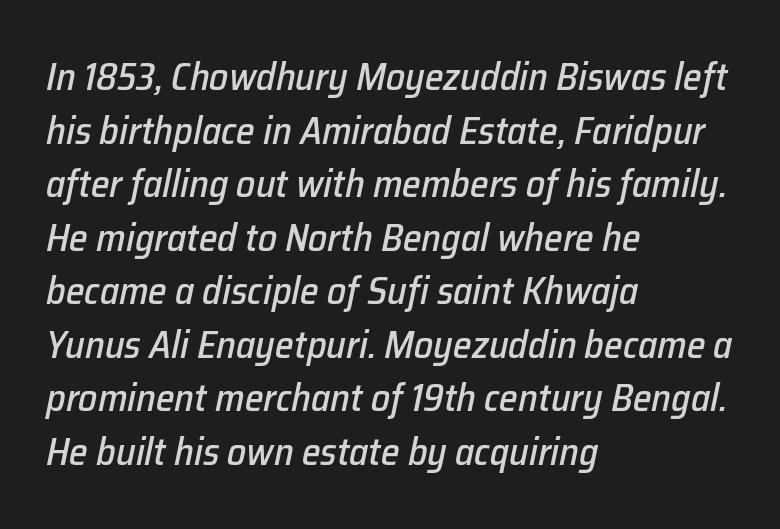
Q: Is the text italic (slanted)? A: Yes, it leans right by about 12 degrees.
Q: Is the text underlined? A: No.
Q: How is the paragraph aligned? A: Left-aligned.
Q: Is the spacing between letters normal or unusually wide? A: Normal.
Q: Is the spacing between lines tight, normal or loose? A: Normal.
Q: Width (condensed, normal, or wide)? A: Normal.
Q: Stroke contrast? A: Low.
Q: x-height? A: Medium.
Q: Monospaced? A: No.
